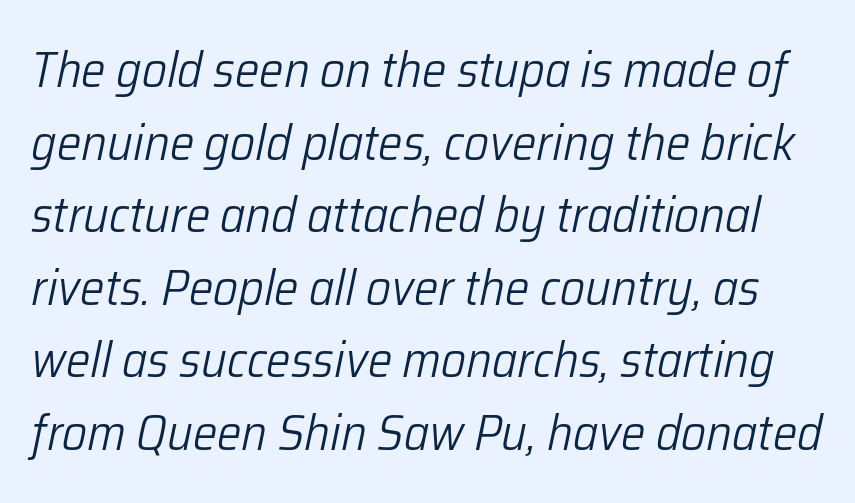
{"italic": "yes", "lean": "right", "slant_degrees": 12, "bold": "no", "weight": "light", "width": "normal", "stroke_contrast": "low", "x_height": "medium", "monospaced": "no", "underline": "no", "line_spacing": "normal", "line_spacing_ratio": 1.48, "letter_spacing": "normal", "letter_spacing_em": 0.0, "glyph_px": 49}
